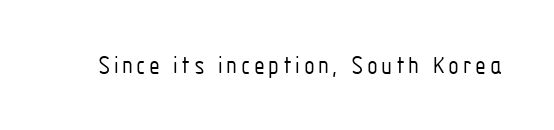
The type sits square on the baseline with zero lean. The strip under each line holds only bare page. Stroke thickness stays within the range of a standard reading face or lighter.
